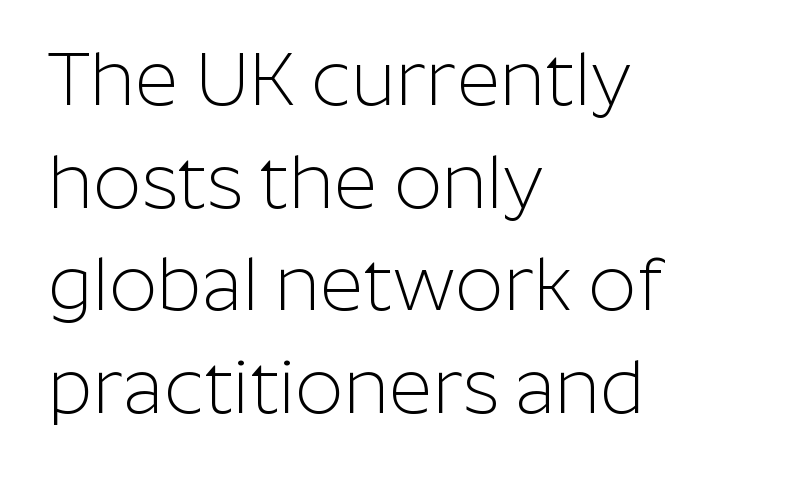
A typesetter would call this proportional, since set widths differ per character. Lines of text with bare space underneath. A sans-serif font was chosen for this passage. The letters look calm and open, with moderate or lighter stems. If you measured baseline to baseline, you'd find a middling distance. Do the letters lean? They stand straight.
